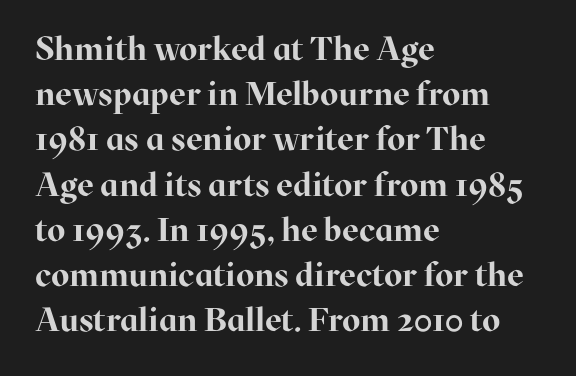
Q: Is the text bold? A: Yes.
Q: Is the text italic (slanted)? A: No, it is upright.
Q: Is the typeface a serif or a sans-serif typeface? A: Serif.
Q: Is the text underlined? A: No.
Q: How is the paragraph aligned? A: Left-aligned.
Q: Is the spacing between letters normal or unusually wide? A: Normal.
Q: Is the spacing between lines tight, normal or loose? A: Normal.
Q: Width (condensed, normal, or wide)? A: Normal.
Q: Stroke contrast? A: High.
Q: x-height? A: Medium.
Q: Monospaced? A: No.
